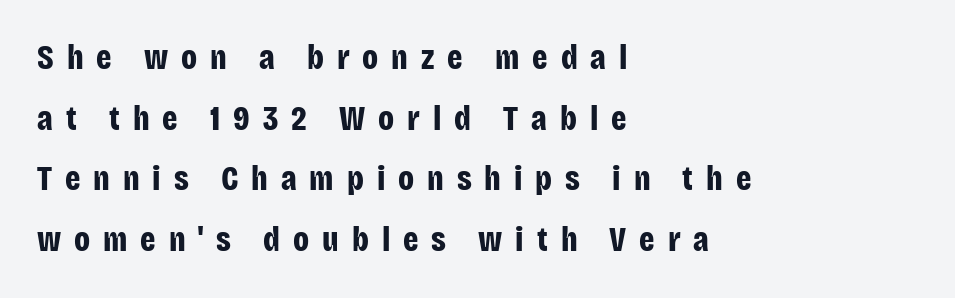
Q: Is the text bold? A: Yes.
Q: Is the text italic (slanted)? A: No, it is upright.
Q: Is the typeface a serif or a sans-serif typeface? A: Sans-serif.
Q: Is the text underlined? A: No.
Q: How is the paragraph aligned? A: Left-aligned.
Q: Is the spacing between letters normal or unusually wide? A: Unusually wide.
Q: Width (condensed, normal, or wide)? A: Condensed.
Q: Stroke contrast? A: Low.
Q: x-height? A: Large.
Q: Monospaced? A: No.
